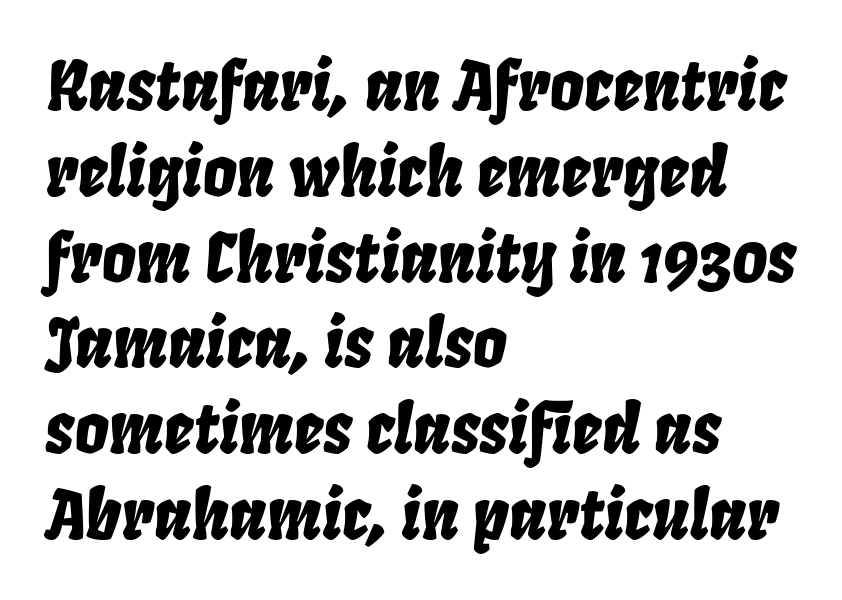
The image shows 67 px condensed type, italic (leaning right); set left-aligned, normal line spacing (1.28x), normal letter spacing, not underlined; low stroke contrast and a large x-height.
